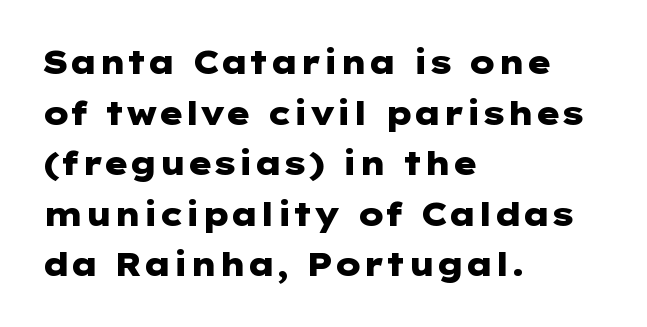
Nobody touched the tracking dial on this one. The setting favours the left margin, as ordinary paragraphs usually do. Summary of vertical rhythm: regular, with standard interline spacing. Is the type bold? Yes — the strokes are clearly thick and heavy.
